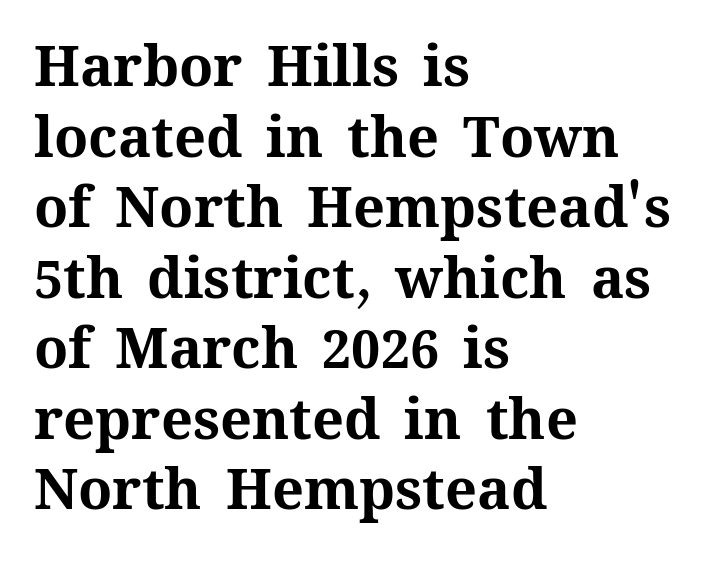
{"italic": "no", "bold": "yes", "weight": "bold", "width": "normal", "stroke_contrast": "medium", "x_height": "medium", "monospaced": "no", "underline": "no", "align": "left", "line_spacing": "normal", "line_spacing_ratio": 1.26, "letter_spacing": "normal", "letter_spacing_em": 0.0, "glyph_px": 56}
